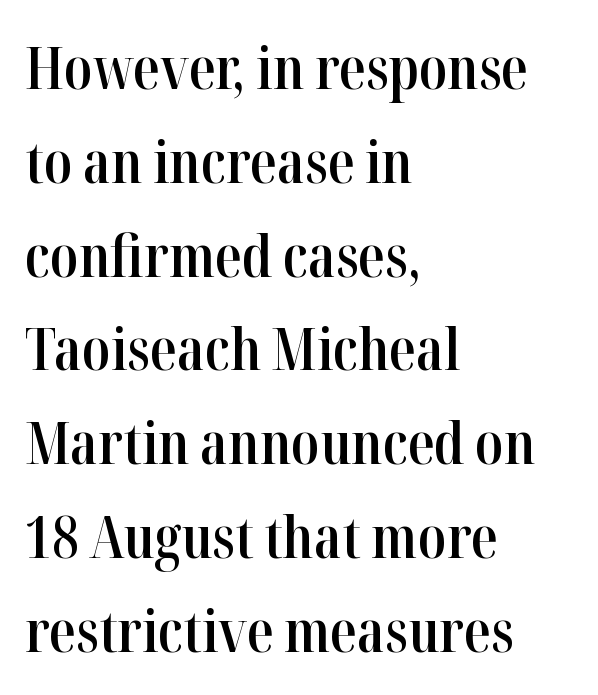
The gap between lines stays unmarked. These lines are rendered in a variable-pitch font. Is this a sans? No — the strokes have serifs. Vertically, the passage feels balanced, rows spaced as you'd expect. Do the letters lean? They stand straight.
